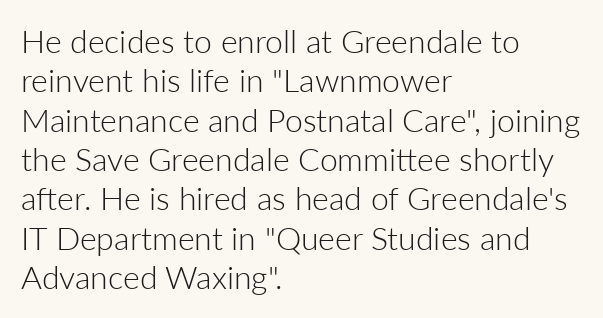
Q: Is the text bold? A: No.
Q: Is the text italic (slanted)? A: No, it is upright.
Q: Is the typeface a serif or a sans-serif typeface? A: Sans-serif.
Q: Is the text underlined? A: No.
Q: How is the paragraph aligned? A: Left-aligned.
Q: Is the spacing between letters normal or unusually wide? A: Normal.
Q: Width (condensed, normal, or wide)? A: Normal.
Q: Stroke contrast? A: Low.
Q: x-height? A: Medium.
Q: Monospaced? A: No.
